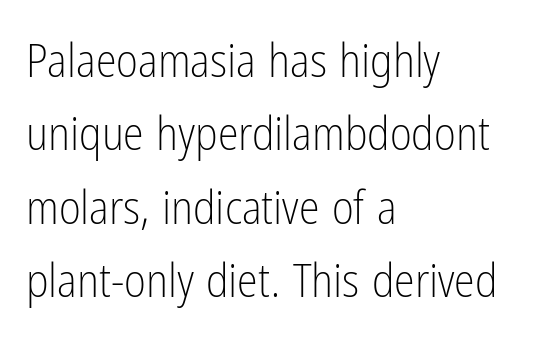
The image shows 47 px light, condensed sans-serif type, upright; set left-aligned, normal line spacing (1.56x), normal letter spacing, not underlined; low stroke contrast and a medium x-height.
